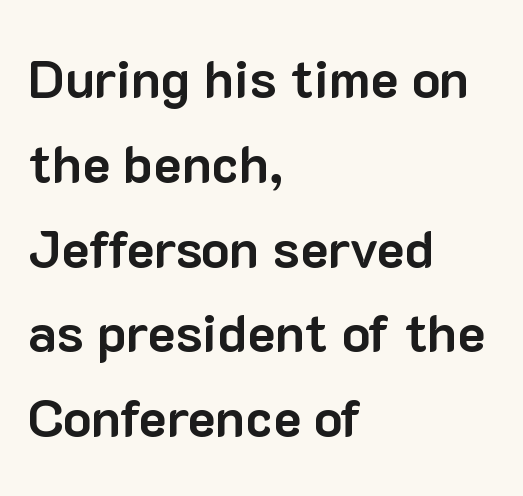
{"serif": "no", "italic": "no", "bold": "yes", "weight": "bold", "width": "normal", "stroke_contrast": "low", "x_height": "medium", "monospaced": "no", "underline": "no", "align": "left", "line_spacing": "normal", "line_spacing_ratio": 1.6, "letter_spacing": "normal", "letter_spacing_em": 0.0, "glyph_px": 53}
